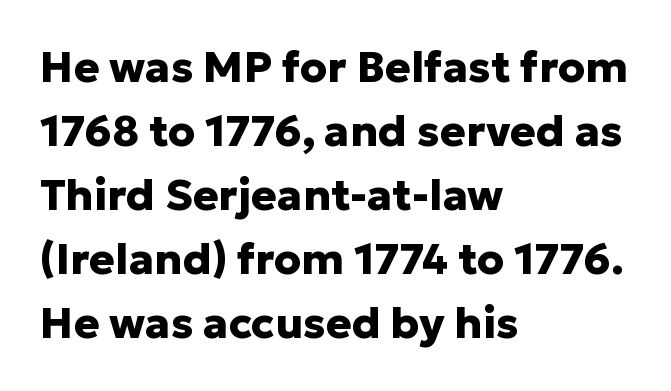
The letters stand straight up with perfectly vertical stems. The sample has been set heavy, in full bold. Here the glyphs are tracked normally, forming tight word shapes. Descenders hang freely into open space.
